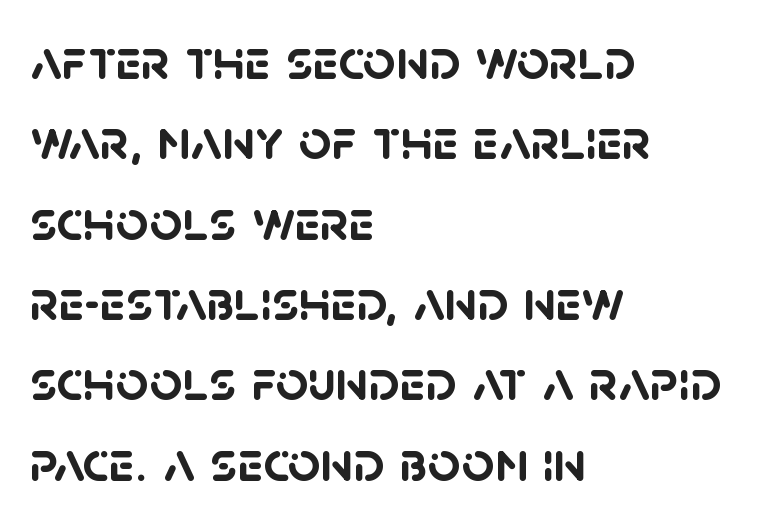
Each letter's strokes conclude bluntly, with no projecting serifs. The specimen omits any rule beneath the text block's lines. The letters sit at their default tracking, neither squeezed nor spread. The line-height multiplier appears to be the usual default.
